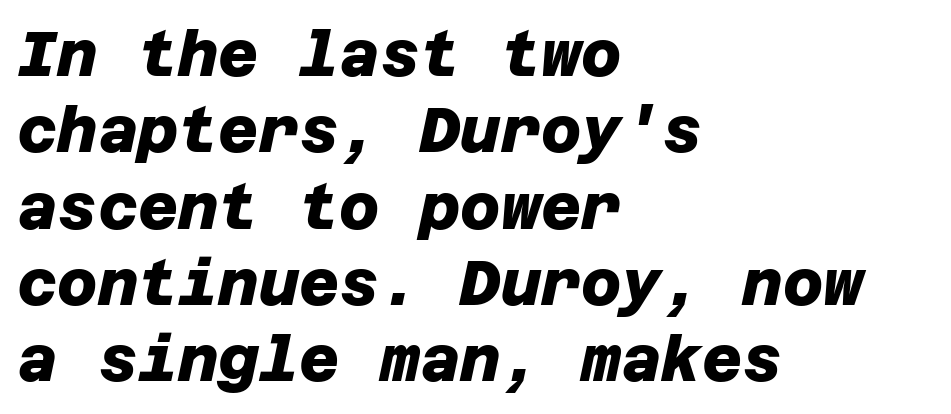
Q: Is the text bold? A: Yes.
Q: Is the typeface a serif or a sans-serif typeface? A: Sans-serif.
Q: Is the text underlined? A: No.
Q: How is the paragraph aligned? A: Left-aligned.
Q: Is the spacing between letters normal or unusually wide? A: Normal.
Q: Width (condensed, normal, or wide)? A: Normal.
Q: Stroke contrast? A: Low.
Q: x-height? A: Large.
